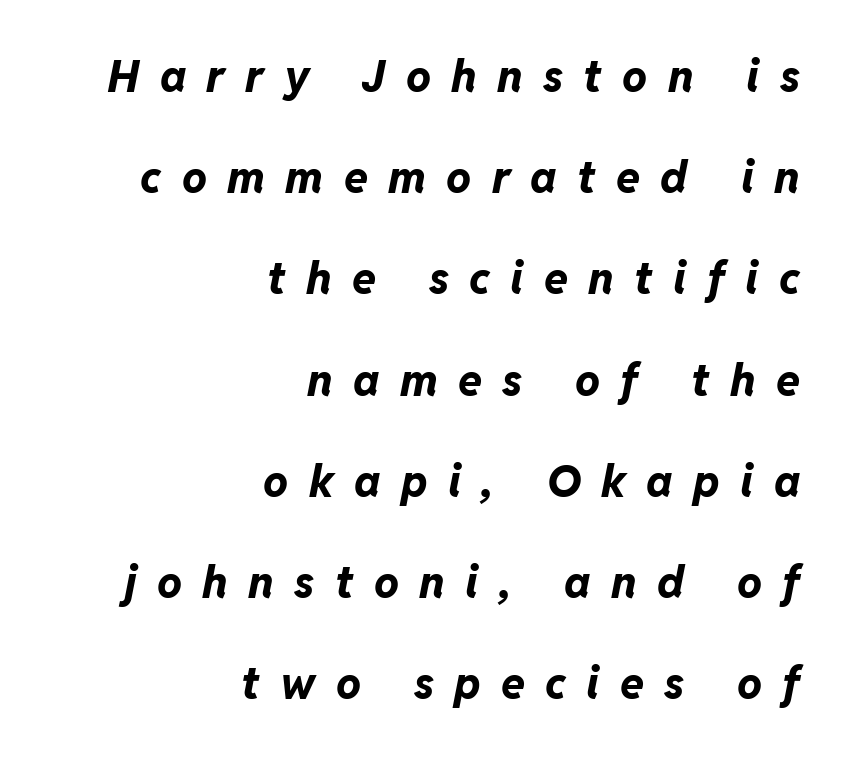
The specimen reads as italic at a glance. Regarding leading, the lines here are spaced well apart. Underline: absent. The lines in this sample share a right terminus and differ only in where they begin. The type is letterspaced generously, with wide tracking. Bold? Absolutely — the strokes are thick and heavy.
